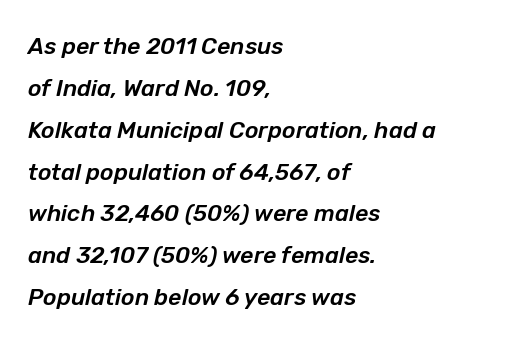
The gap between lines stays unmarked. Compared with ordinary roman type, these characters are visibly tilted. These lines stack with their left ends in a neat column. This rendering leaves character spacing at its baseline value.
